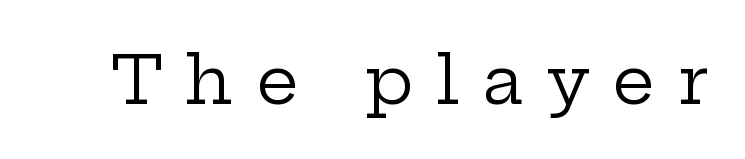
{"serif": "yes", "italic": "no", "bold": "no", "weight": "regular", "width": "wide", "stroke_contrast": "low", "x_height": "medium", "monospaced": "no", "underline": "no", "letter_spacing": "wide", "letter_spacing_em": 0.34, "glyph_px": 67}
